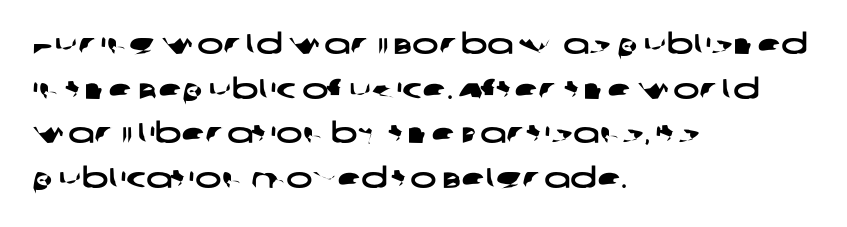
{"serif": "no", "width": "wide", "stroke_contrast": "low", "x_height": "large", "monospaced": "no", "underline": "no", "align": "left", "line_spacing": "normal", "line_spacing_ratio": 1.59, "letter_spacing": "normal", "letter_spacing_em": 0.0, "glyph_px": 28}
